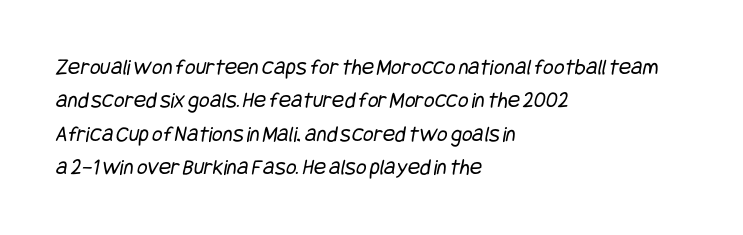
Q: Is the text bold? A: No.
Q: Is the text underlined? A: No.
Q: How is the paragraph aligned? A: Left-aligned.
Q: Is the spacing between letters normal or unusually wide? A: Normal.
Q: Is the spacing between lines tight, normal or loose? A: Normal.
